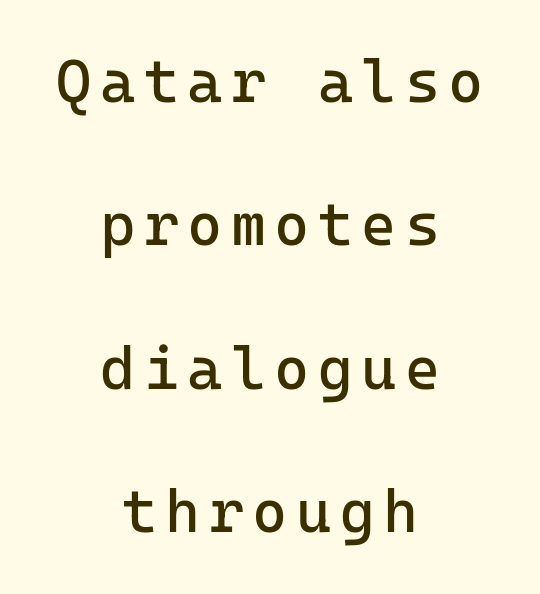
The image shows 60 px regular-weight sans-serif type, upright; set centered, loose line spacing (2.39x), not underlined; low stroke contrast and a medium x-height.
